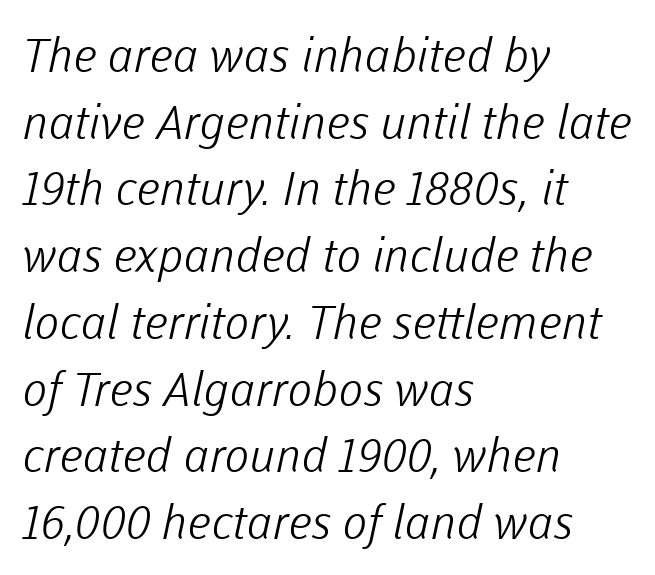
Note the varied advance widths — an 'i' is clearly narrower than an 'm'. A light-to-regular cut is what we see here. The paragraph has a hard left edge and a soft right edge. A typesetter would call this leading conventional body-copy spacing. Clear beneath every line of the passage.
